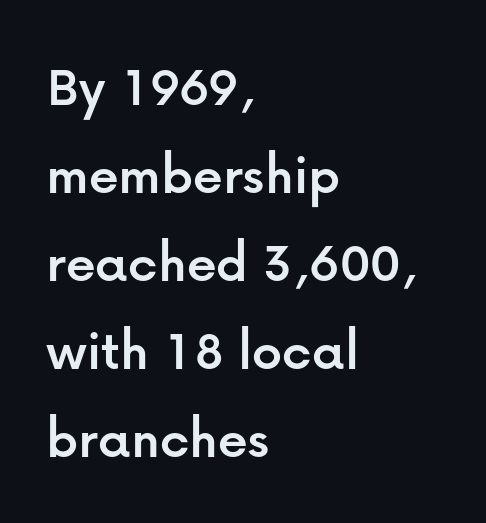
{"serif": "no", "italic": "no", "width": "normal", "stroke_contrast": "low", "x_height": "medium", "monospaced": "no", "underline": "no", "align": "left", "line_spacing": "normal", "line_spacing_ratio": 1.49, "letter_spacing": "normal", "letter_spacing_em": 0.0, "glyph_px": 59}
